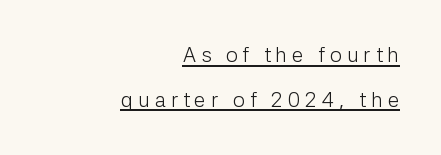
The lettering stays uniformly vertical, giving the passage a roman look. Weight: not bold — regular or lighter. Here the glyphs are tracked loosely, breaking word shapes into spaced letters. Caption: multi-line text, flush right, ragged left.
